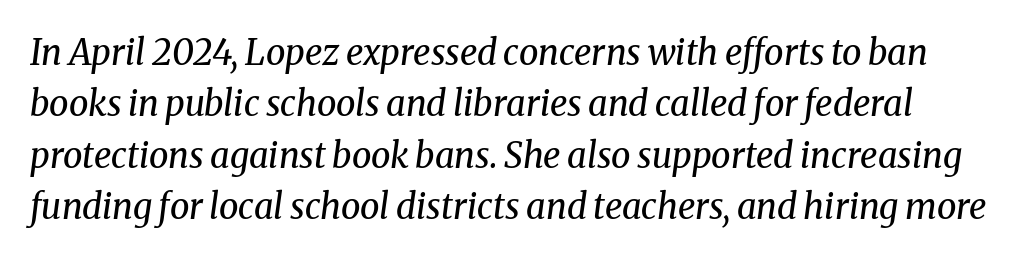
The image shows 35 px regular-weight serif type, italic (leaning right); set normal line spacing (1.47x), normal letter spacing, not underlined; medium stroke contrast and a medium x-height.
